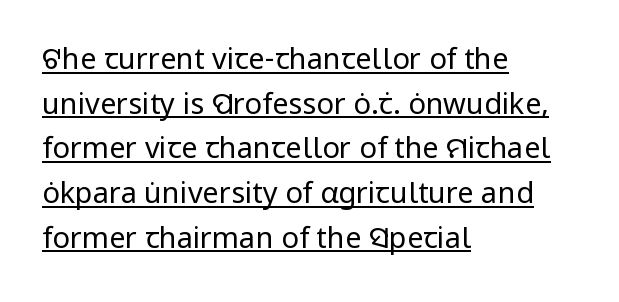
{"serif": "no", "italic": "no", "bold": "no", "weight": "regular", "width": "normal", "stroke_contrast": "low", "x_height": "medium", "monospaced": "no", "underline": "yes", "align": "left", "line_spacing": "normal", "line_spacing_ratio": 1.54, "letter_spacing": "normal", "letter_spacing_em": 0.0, "glyph_px": 29}
